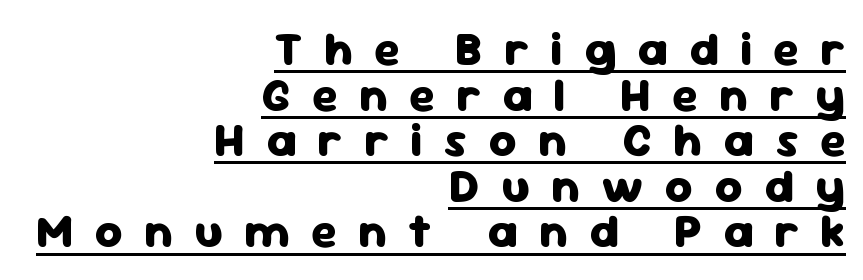
{"serif": "no", "italic": "no", "bold": "yes", "weight": "heavy", "width": "normal", "stroke_contrast": "low", "x_height": "medium", "monospaced": "no", "underline": "yes", "align": "right", "line_spacing": "tight", "line_spacing_ratio": 0.97, "letter_spacing": "wide", "letter_spacing_em": 0.46, "glyph_px": 47}
